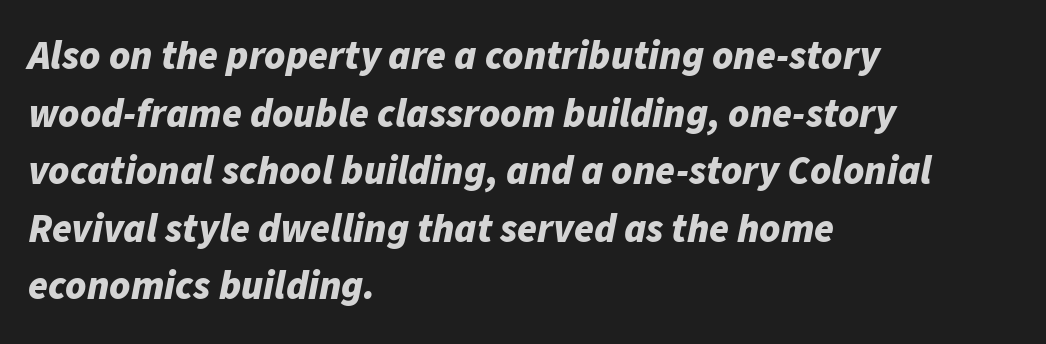
Strokes here are thick enough to call this a true bold. Leftover space on each line is placed entirely after the last word. Rule under the text: the space is simply empty. Think of a printed novel: that variable character pitch is what you see here.
